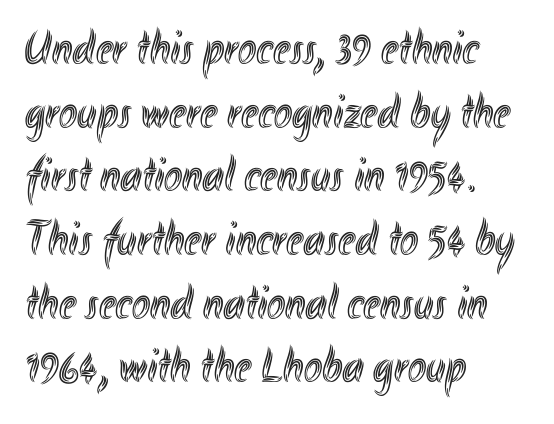
The image shows 49 px condensed type; set left-aligned, normal line spacing (1.3x), normal letter spacing, not underlined; a small x-height.
